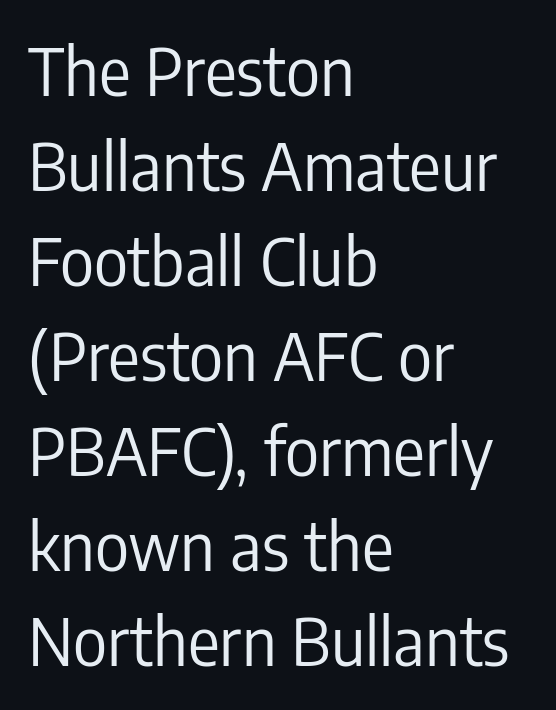
The image shows 66 px regular-weight, condensed sans-serif type, upright; set left-aligned, normal line spacing (1.44x), normal letter spacing, not underlined; low stroke contrast and a medium x-height.
